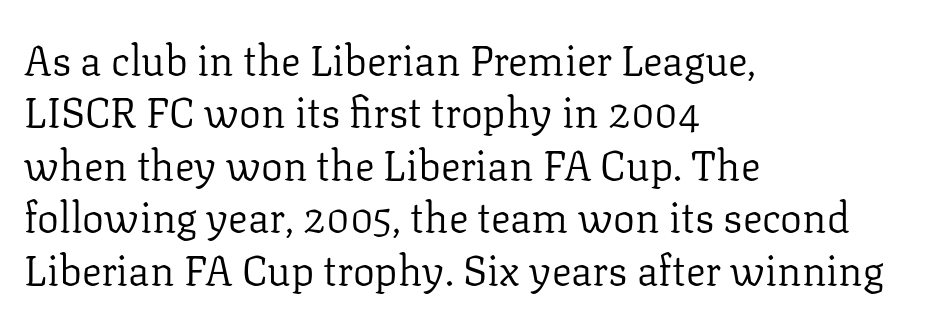
These lines were composed using upright roman letters. Words appear dense and cohesive because spacing is normal. The strip under each line holds only bare page. The letterforms sit at book weight or below. The ragged edge is on the right, which tells us the setting is flush left. The vertical gap from one line to the next is medium.
